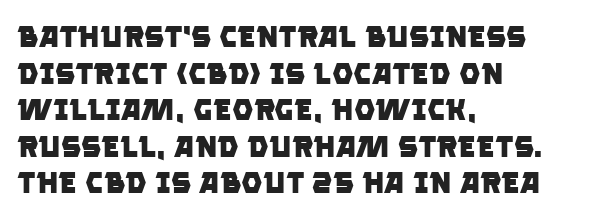
The image shows 30 px heavy sans-serif type; set left-aligned, line spacing 1.22x, normal letter spacing, not underlined; low stroke contrast and a large x-height.
